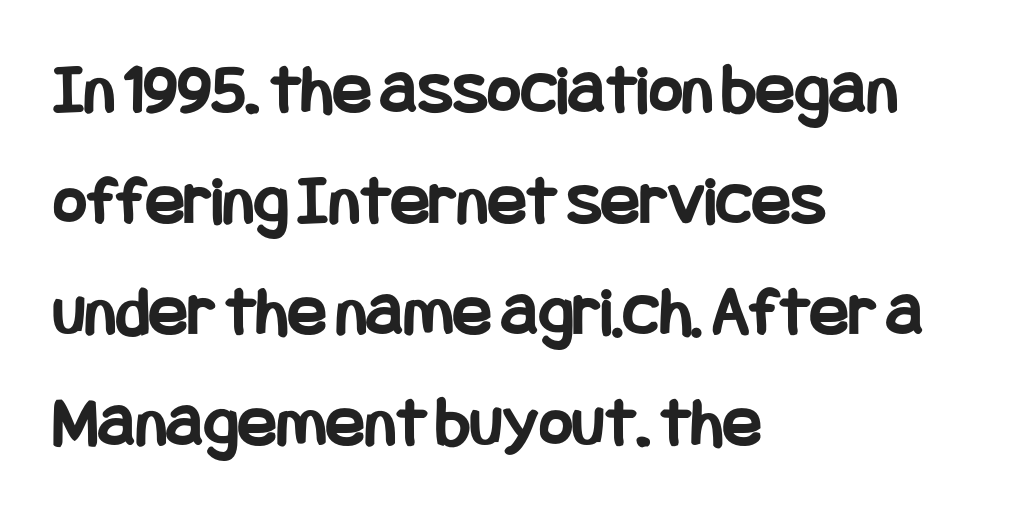
{"serif": "no", "italic": "no", "bold": "yes", "weight": "bold", "width": "condensed", "stroke_contrast": "low", "x_height": "large", "underline": "no", "align": "left", "line_spacing": "normal", "line_spacing_ratio": 1.54, "letter_spacing": "normal", "letter_spacing_em": 0.0, "glyph_px": 72}
